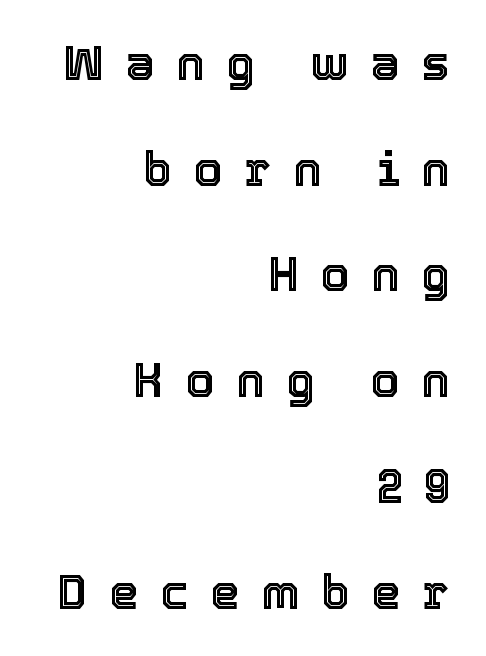
The image shows 47 px text type, upright; set right-aligned, loose line spacing (2.25x), unusually wide letter spacing (+0.46 em), not underlined; a medium x-height.
